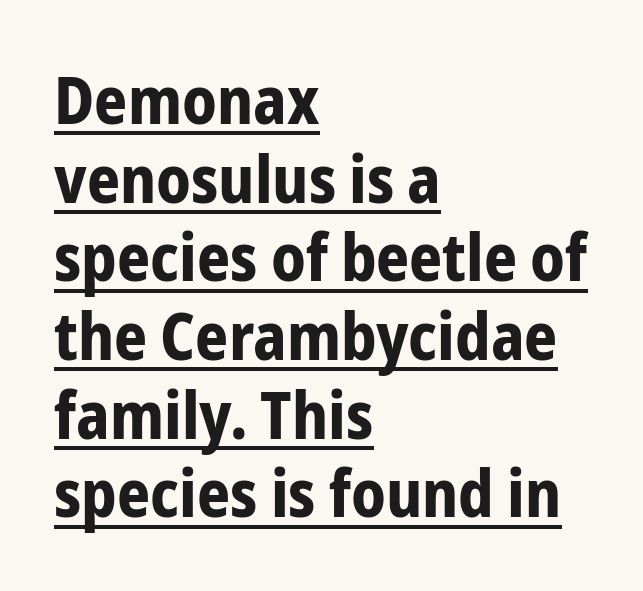
Left-aligned paragraph, ragged on the right. In terms of weight, the rendering is a true, heavy bold. You could not count columns in this text — the font is proportionally spaced. The letters carry no serifs — their stems end cleanly without finishing strokes. The letters sit at their default tracking, neither squeezed nor spread. The lettering holds an erect, upright posture throughout.
